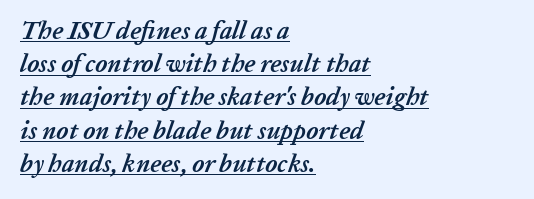
The image shows 25 px bold type, italic (leaning right); set left-aligned, normal line spacing (1.33x), normal letter spacing, underlined.
